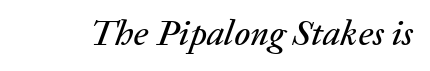
{"italic": "yes", "lean": "right", "slant_degrees": 20, "width": "normal", "stroke_contrast": "low", "x_height": "medium", "monospaced": "no", "underline": "no", "letter_spacing": "normal", "letter_spacing_em": 0.0, "glyph_px": 36}
